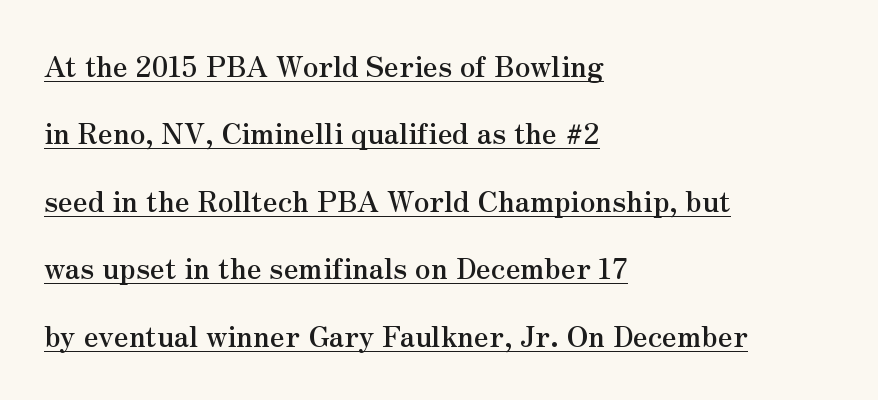
The image shows 28 px semibold serif type, upright; set left-aligned, loose line spacing (2.41x), normal letter spacing, underlined; medium stroke contrast and a small x-height.
